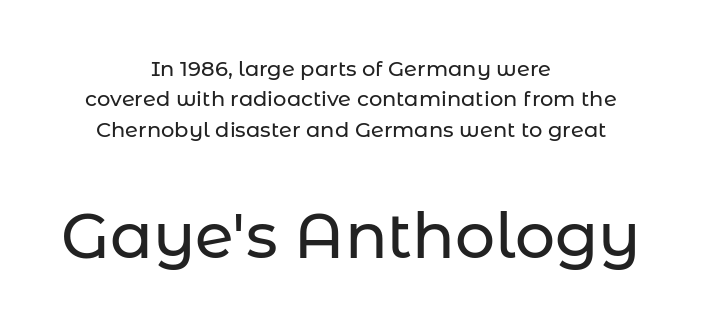
The image shows 63 px sans-serif type, upright; set centered, normal line spacing (1.45x), normal letter spacing, not underlined; the second (bottom) block is 3.0x larger; low stroke contrast and a medium x-height.
